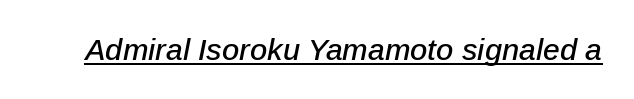
The image shows 30 px text type, italic (leaning right); set normal letter spacing, underlined; low stroke contrast and a medium x-height.
